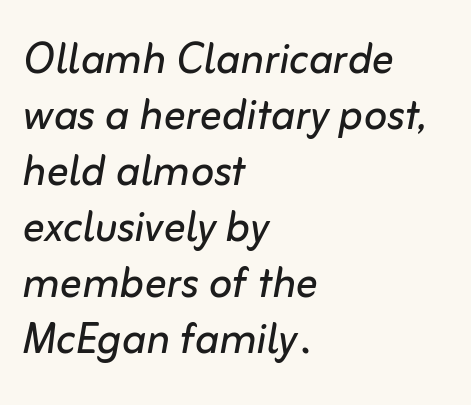
Compared with typical paragraphs, the rows here are closer together. The lines are quadded left. You could call the tracking neutral — neither tight nor loose. Is this a fixed-width face? No — the glyphs have proportional, varying widths.
